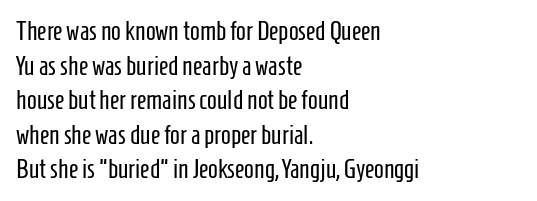
No chunkiness to these letters — they're not bold. A classic flush-left, rag-right setting is used for this passage. One glance says typical: line gaps are just what's usual. The letters sit at their default tracking, neither squeezed nor spread.
